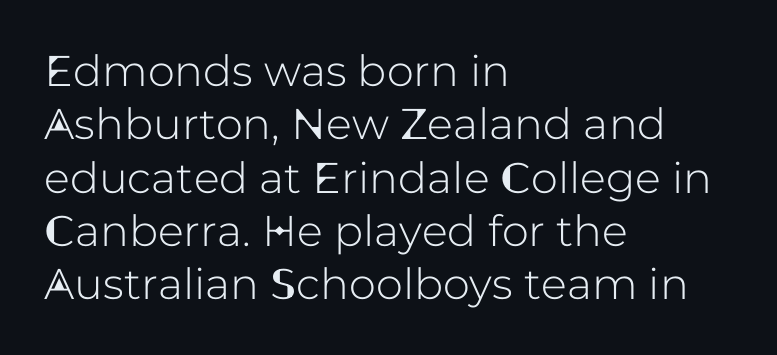
The image shows 43 px sans-serif type, upright; set left-aligned, line spacing 1.24x, normal letter spacing, not underlined; low stroke contrast and a medium x-height.
